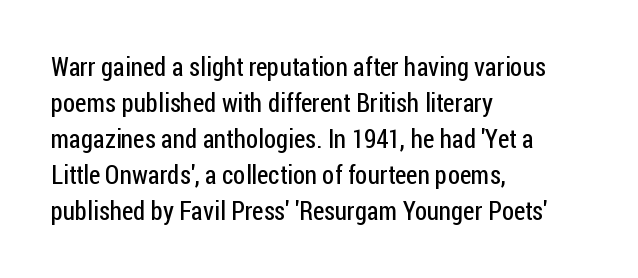
The image shows 26 px text type, upright; set left-aligned, normal line spacing (1.38x), normal letter spacing, not underlined.
